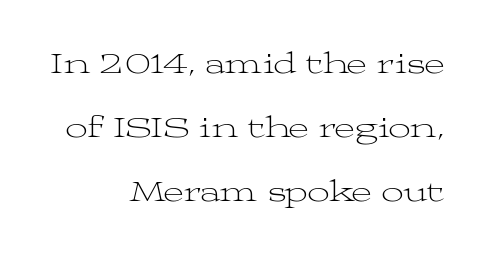
The image shows 31 px light, wide serif type, upright; set right-aligned, loose line spacing (2.06x), normal letter spacing, not underlined; medium stroke contrast and a medium x-height.
